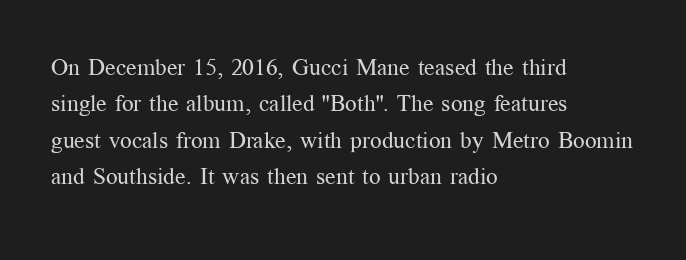
{"italic": "no", "bold": "no", "underline": "no", "align": "left", "line_spacing": "normal", "line_spacing_ratio": 1.58, "letter_spacing": "normal", "letter_spacing_em": 0.0, "glyph_px": 23}
